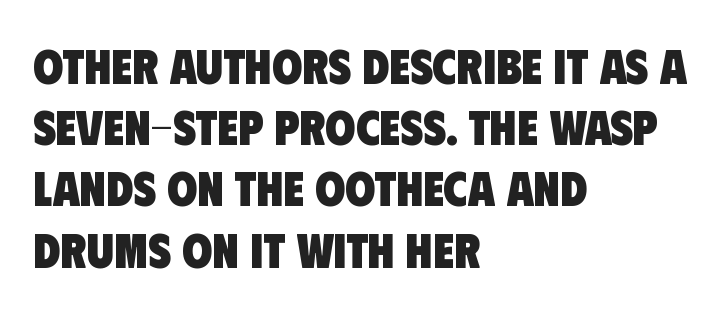
The image shows 49 px heavy, condensed sans-serif type; set left-aligned, normal line spacing (1.25x), normal letter spacing, not underlined; low stroke contrast and a large x-height.
